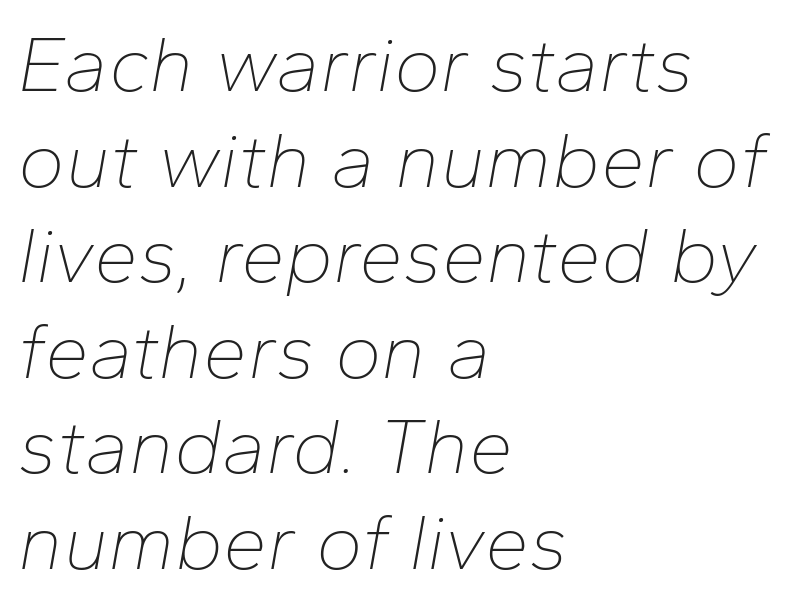
Q: Is the text bold? A: No.
Q: Is the text italic (slanted)? A: Yes, it leans right by about 10 degrees.
Q: Is the text underlined? A: No.
Q: How is the paragraph aligned? A: Left-aligned.
Q: Is the spacing between letters normal or unusually wide? A: Normal.
Q: Width (condensed, normal, or wide)? A: Normal.
Q: Stroke contrast? A: Low.
Q: x-height? A: Medium.
Q: Monospaced? A: No.
